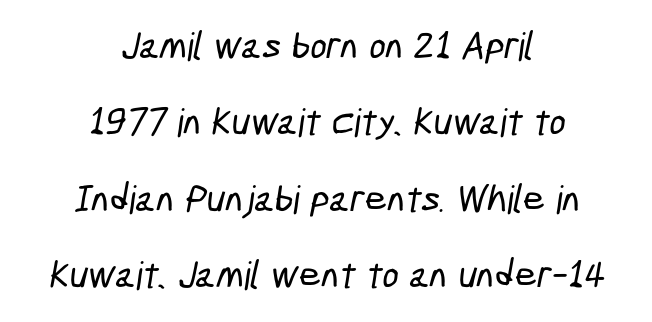
The image shows 39 px condensed sans-serif type; set centered, loose line spacing (1.96x), normal letter spacing, not underlined; low stroke contrast and a medium x-height.
